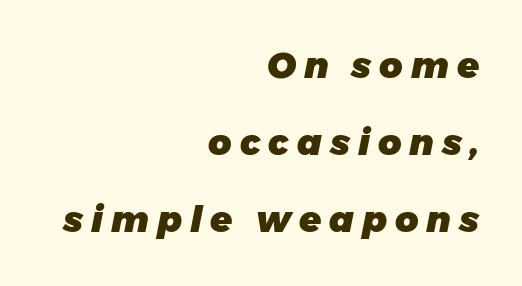
{"italic": "yes", "lean": "right", "slant_degrees": 11, "bold": "yes", "weight": "heavy", "width": "normal", "stroke_contrast": "low", "x_height": "medium", "monospaced": "no", "underline": "no", "align": "right", "line_spacing": "loose", "line_spacing_ratio": 2.14, "letter_spacing": "wide", "letter_spacing_em": 0.22, "glyph_px": 36}
